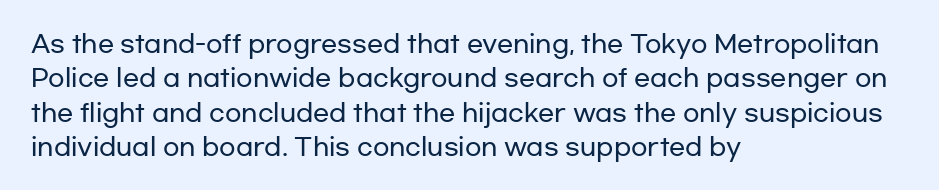
The image shows 24 px text type, upright; set left-aligned, normal line spacing (1.43x), normal letter spacing, not underlined.
